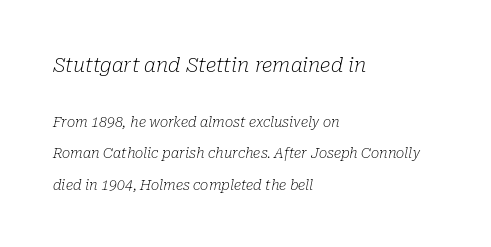
{"italic": "yes", "lean": "right", "slant_degrees": 10, "bold": "no", "underline": "no", "align": "left", "line_spacing": "loose", "line_spacing_ratio": 2.25, "letter_spacing": "normal", "letter_spacing_em": 0.0, "larger_block": "first", "size_ratio": 1.43, "glyph_px": 20}
